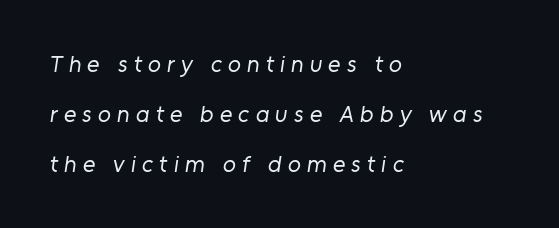
Observe the wide spacing: letters keep a clear distance from each other. Just letters on the line, the space beneath them empty. Is there much room between lines? Yes — plenty of vertical air separates them. Short and long lines alike share a common starting point at left. Compared with a typical body face, this is equally light or lighter still.
